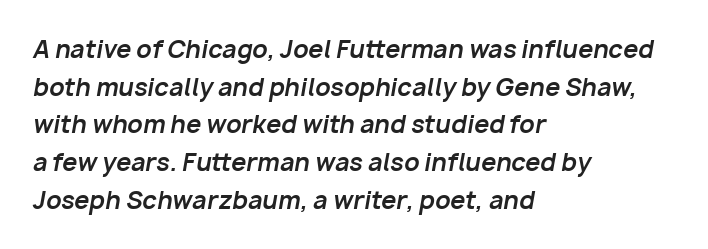
Nobody touched the tracking dial on this one. Only glyphs here, with clear space below each row. A typesetter would mark this as italic. As a designer I'd log this as weight 700, bold.
